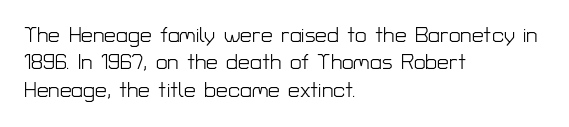
Q: Is the text bold? A: No.
Q: Is the text italic (slanted)? A: No, it is upright.
Q: Is the text underlined? A: No.
Q: How is the paragraph aligned? A: Left-aligned.
Q: Is the spacing between letters normal or unusually wide? A: Normal.
Q: Is the spacing between lines tight, normal or loose? A: Normal.
